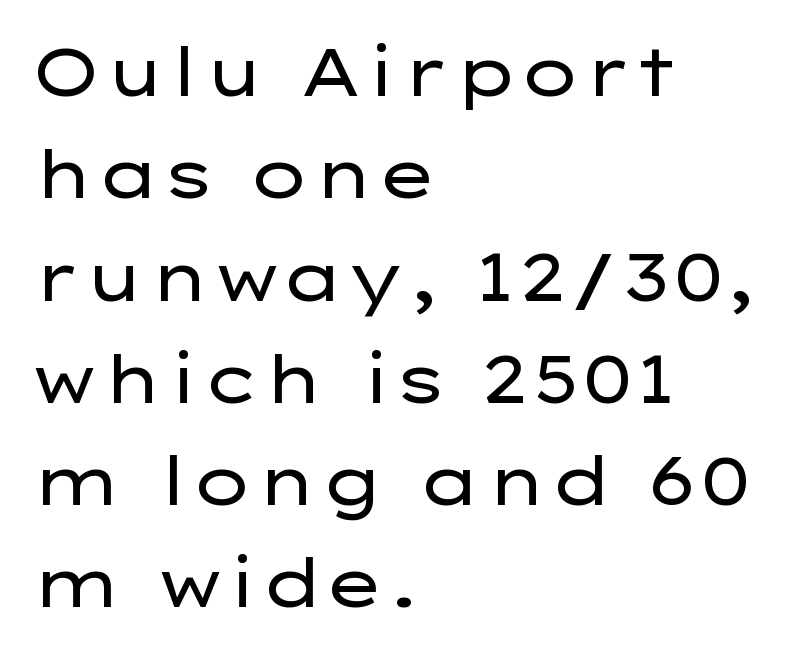
Q: Is the text bold? A: No.
Q: Is the text italic (slanted)? A: No, it is upright.
Q: Is the typeface a serif or a sans-serif typeface? A: Sans-serif.
Q: Is the text underlined? A: No.
Q: How is the paragraph aligned? A: Left-aligned.
Q: Is the spacing between letters normal or unusually wide? A: Normal.
Q: Is the spacing between lines tight, normal or loose? A: Normal.
Q: Width (condensed, normal, or wide)? A: Wide.
Q: Stroke contrast? A: Low.
Q: x-height? A: Medium.
Q: Monospaced? A: No.
